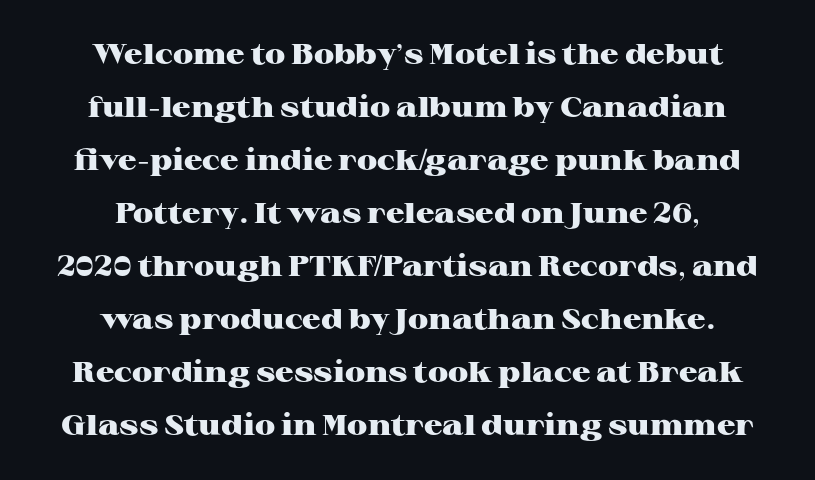
The image shows 29 px heavy, wide serif type, upright; set centered, line spacing 1.83x, normal letter spacing, not underlined; high stroke contrast and a medium x-height.
